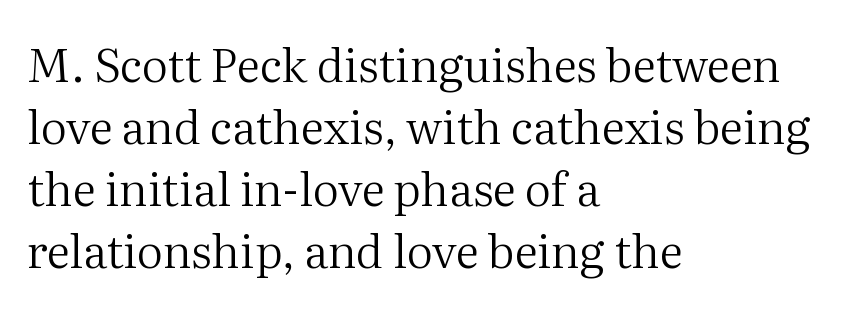
The image shows 46 px regular-weight serif type, upright; set left-aligned, normal line spacing (1.35x), normal letter spacing, not underlined; medium stroke contrast and a medium x-height.
